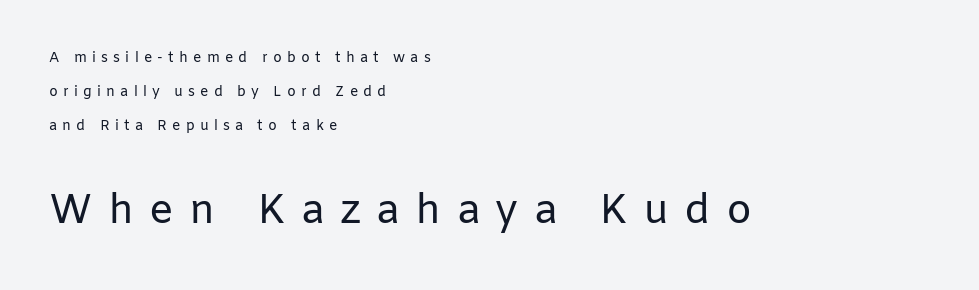
This is sans-serif lettering, the kind often seen on screens and signage. Spacing between characters has been opened up far beyond the box default. The letters advance in unequal steps, a hallmark of proportional type. The lettering holds an erect, upright posture throughout. Beneath every word, the page is bare.
